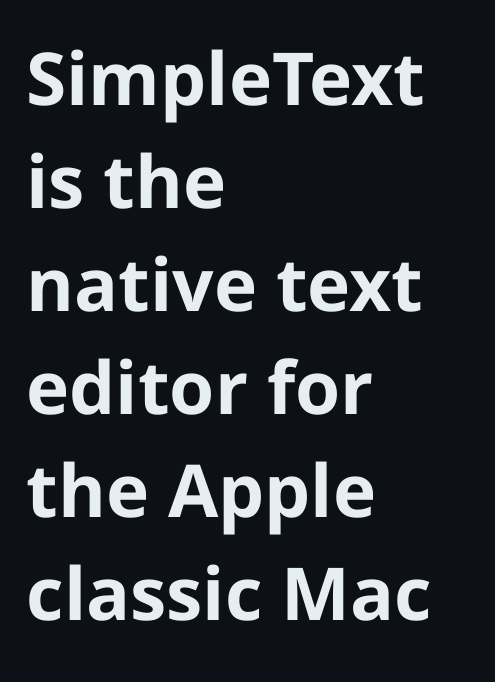
Q: Is the text bold? A: Yes.
Q: Is the text italic (slanted)? A: No, it is upright.
Q: Is the typeface a serif or a sans-serif typeface? A: Sans-serif.
Q: Is the text underlined? A: No.
Q: How is the paragraph aligned? A: Left-aligned.
Q: Is the spacing between letters normal or unusually wide? A: Normal.
Q: Is the spacing between lines tight, normal or loose? A: Normal.
Q: Width (condensed, normal, or wide)? A: Normal.
Q: Stroke contrast? A: Low.
Q: x-height? A: Medium.
Q: Monospaced? A: No.
